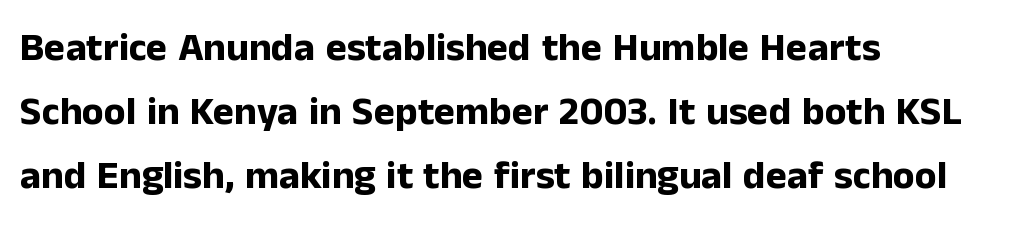
Q: Is the text bold? A: Yes.
Q: Is the text italic (slanted)? A: No, it is upright.
Q: Is the typeface a serif or a sans-serif typeface? A: Sans-serif.
Q: Is the text underlined? A: No.
Q: How is the paragraph aligned? A: Left-aligned.
Q: Is the spacing between letters normal or unusually wide? A: Normal.
Q: Is the spacing between lines tight, normal or loose? A: Normal.
Q: Width (condensed, normal, or wide)? A: Normal.
Q: Stroke contrast? A: Low.
Q: x-height? A: Medium.
Q: Monospaced? A: No.
